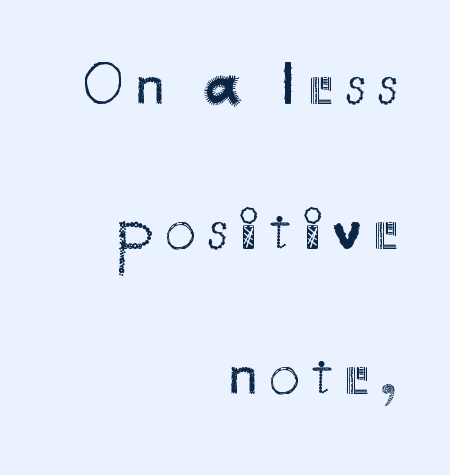
The image shows 61 px regular-weight sans-serif type, upright; set right-aligned, loose line spacing (2.38x), not underlined; medium stroke contrast and a small x-height.
